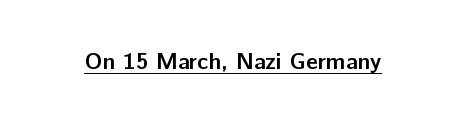
The image shows 23 px bold type, upright; set normal letter spacing, underlined.
